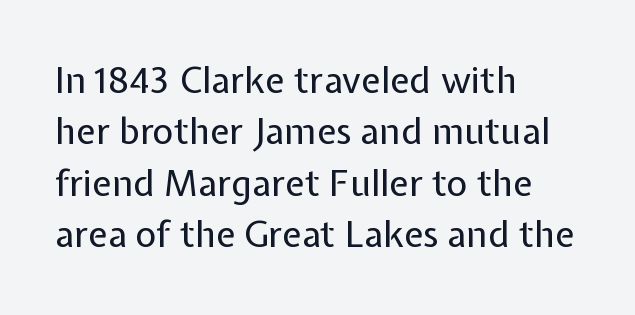
{"serif": "no", "italic": "no", "bold": "no", "weight": "regular", "width": "normal", "stroke_contrast": "low", "x_height": "medium", "monospaced": "no", "underline": "no", "align": "left", "line_spacing": "normal", "line_spacing_ratio": 1.43, "letter_spacing": "normal", "letter_spacing_em": 0.0, "glyph_px": 36}
